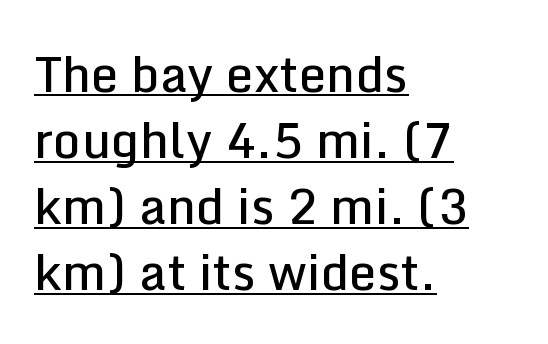
It's the straight-up-and-down kind of type. Think of a printed novel: that variable character pitch is what you see here. Tracking here is standard; glyphs follow each other at the usual distance. Stems and bowls a touch heavier than normal — semibold. Which margin do the lines hug? The left one — the right edge is uneven.
